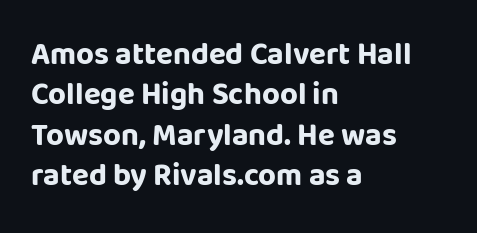
The image shows 31 px bold sans-serif type, upright; set left-aligned, normal line spacing (1.3x), normal letter spacing, not underlined; low stroke contrast and a large x-height.
